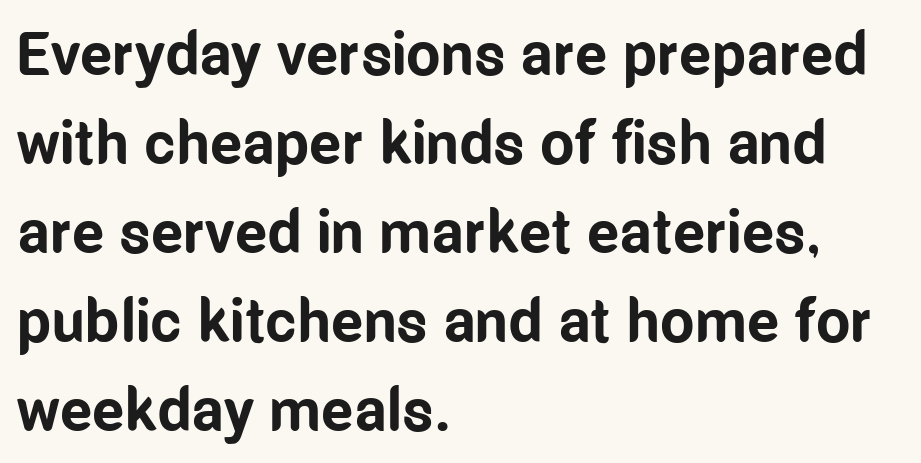
Q: Is the text bold? A: Yes.
Q: Is the text italic (slanted)? A: No, it is upright.
Q: Is the typeface a serif or a sans-serif typeface? A: Sans-serif.
Q: Is the text underlined? A: No.
Q: How is the paragraph aligned? A: Left-aligned.
Q: Is the spacing between letters normal or unusually wide? A: Normal.
Q: Is the spacing between lines tight, normal or loose? A: Normal.
Q: Width (condensed, normal, or wide)? A: Condensed.
Q: Stroke contrast? A: Low.
Q: x-height? A: Medium.
Q: Monospaced? A: No.
